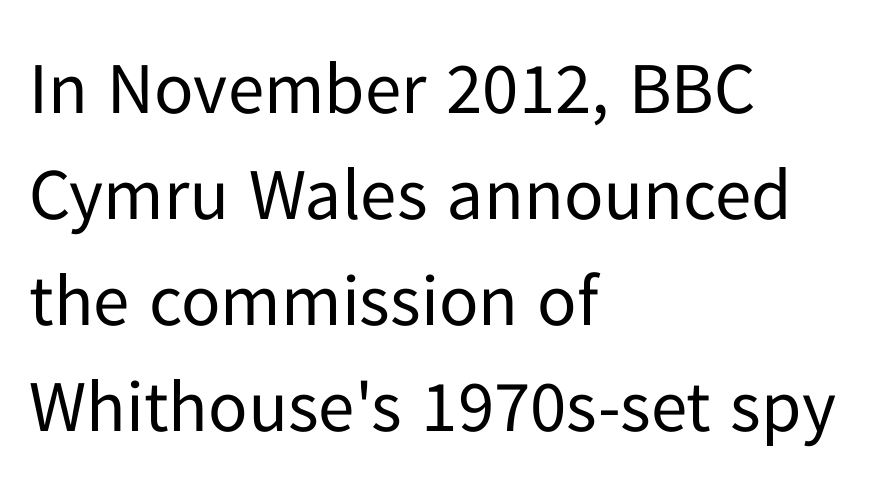
The image shows 73 px regular-weight sans-serif type, upright; set left-aligned, normal line spacing (1.45x), normal letter spacing, not underlined; low stroke contrast and a medium x-height.
